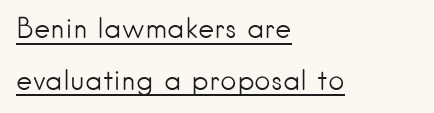
Spacing between characters is what you'd get straight out of the box. Looks like regular typesetting: each glyph gets only the width it needs. Weight: in the light-to-regular range. This sample carries an underscore along the baseline area. I'd call this a sans setting — the letters go barefoot. Notice how the stems are strictly vertical — no italics here.
